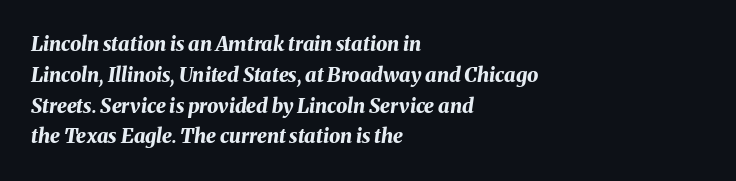
Q: Is the text bold? A: Yes.
Q: Is the text italic (slanted)? A: Yes, it leans right by about 8 degrees.
Q: Is the text underlined? A: No.
Q: How is the paragraph aligned? A: Left-aligned.
Q: Is the spacing between letters normal or unusually wide? A: Normal.
Q: Is the spacing between lines tight, normal or loose? A: Normal.
